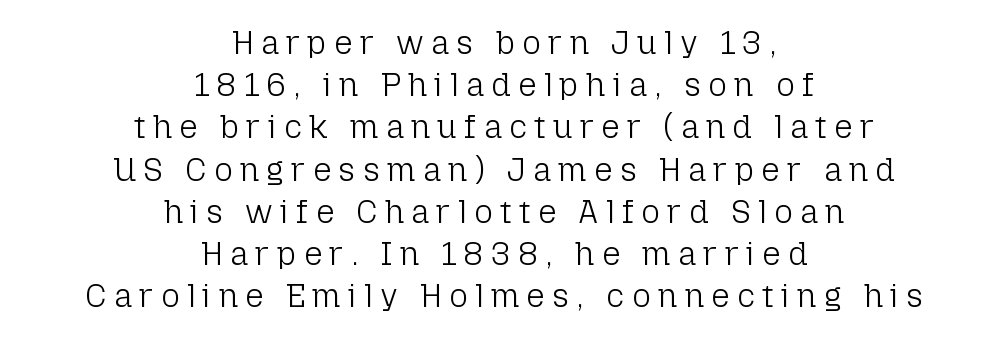
Characters follow at a spacing far wider than the type designer built in. A sans-serif font was chosen for this passage. Descenders are the only things crossing below the line. Horizontally, the lines are justified to the midpoint only. Tall strokes in this sample are plumb rather than angled. Is this a fixed-width face? No — the glyphs have proportional, varying widths.
